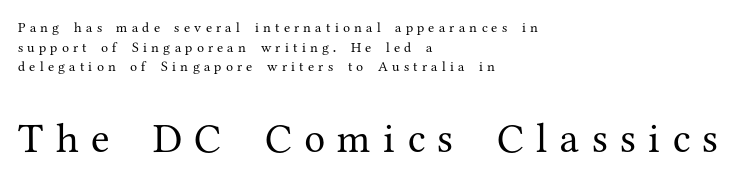
Q: Is the text bold? A: No.
Q: Is the text italic (slanted)? A: No, it is upright.
Q: Is the typeface a serif or a sans-serif typeface? A: Serif.
Q: Is the text underlined? A: No.
Q: How is the paragraph aligned? A: Left-aligned.
Q: Is the spacing between letters normal or unusually wide? A: Unusually wide.
Q: Is the spacing between lines tight, normal or loose? A: Normal.
Q: Which block of text is set in a larger size, the first (top) or the second (bottom)? A: The second (bottom) one.
Q: Width (condensed, normal, or wide)? A: Normal.
Q: Stroke contrast? A: Medium.
Q: x-height? A: Medium.
Q: Monospaced? A: No.
